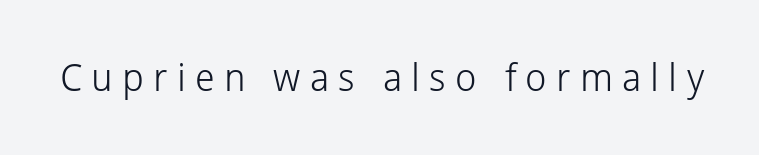
Caption: expanded tracking, letters set apart. This rendering employs a face without finishing strokes, i.e., a sans-serif. Character widths vary here, with narrow letters taking less room than wide ones. Plain, unruled lines of type. The weight would be labelled regular, book, light, or lighter still.
